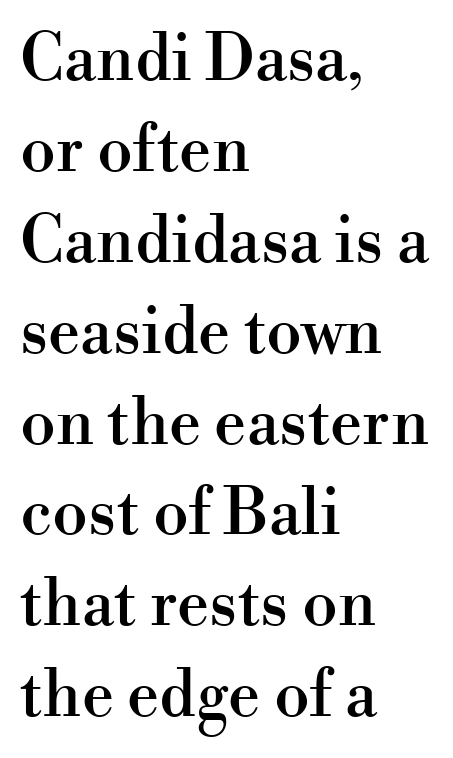
{"serif": "yes", "italic": "no", "width": "normal", "stroke_contrast": "high", "x_height": "small", "monospaced": "no", "underline": "no", "align": "left", "line_spacing": "normal", "line_spacing_ratio": 1.42, "letter_spacing": "normal", "letter_spacing_em": 0.0, "glyph_px": 64}
